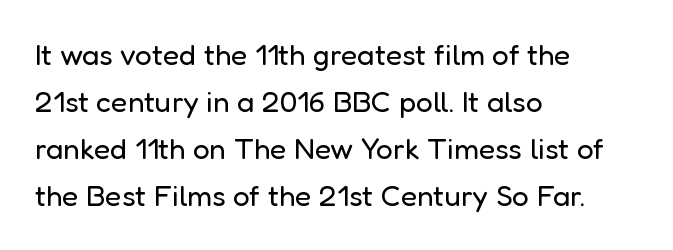
The image shows 30 px regular-weight sans-serif type, upright; set left-aligned, normal line spacing (1.57x), normal letter spacing, not underlined; low stroke contrast and a medium x-height.
